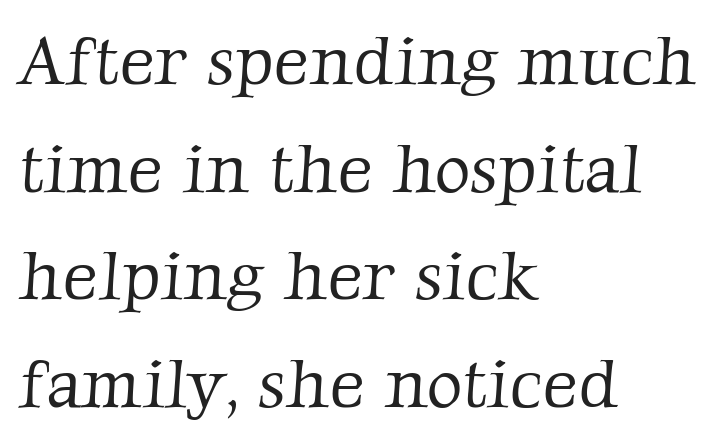
Q: Is the text bold? A: No.
Q: Is the typeface a serif or a sans-serif typeface? A: Serif.
Q: Is the text underlined? A: No.
Q: How is the paragraph aligned? A: Left-aligned.
Q: Is the spacing between letters normal or unusually wide? A: Normal.
Q: Is the spacing between lines tight, normal or loose? A: Normal.
Q: Width (condensed, normal, or wide)? A: Normal.
Q: Stroke contrast? A: Low.
Q: x-height? A: Medium.
Q: Monospaced? A: No.
